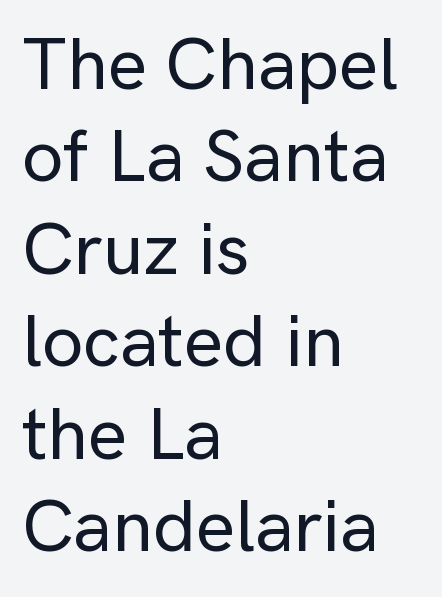
The image shows 74 px sans-serif type, upright; set left-aligned, normal line spacing (1.25x), normal letter spacing, not underlined; low stroke contrast and a medium x-height.
